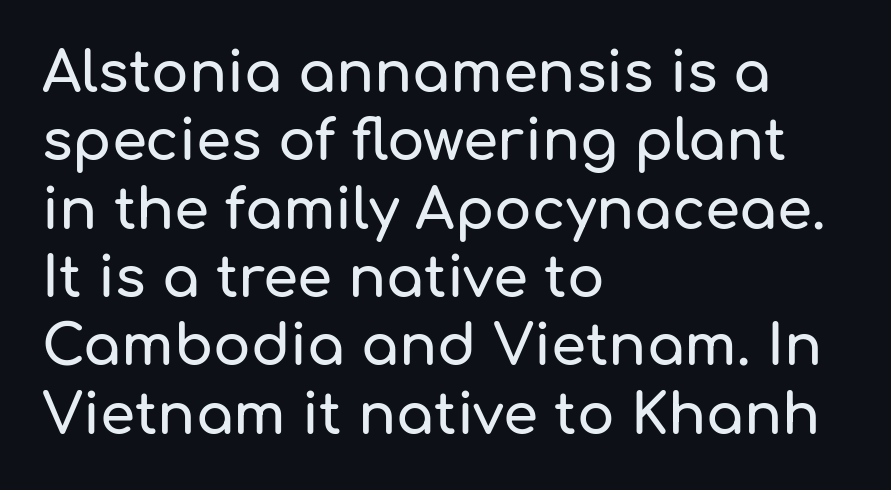
The image shows 56 px sans-serif type, upright; set left-aligned, line spacing 1.22x, normal letter spacing, not underlined; low stroke contrast and a medium x-height.
